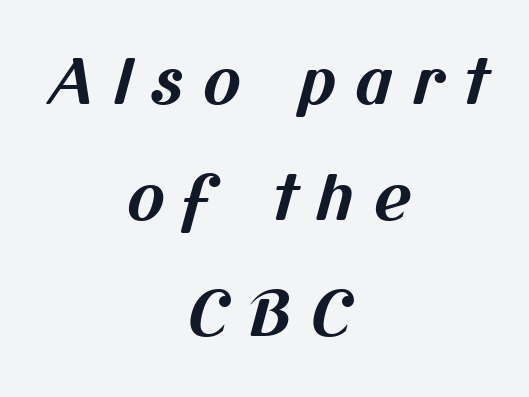
The specimen omits any rule beneath the text block's lines. Looks like regular typesetting: each glyph gets only the width it needs. The tracking reads as deliberately expanded to a designer's eye. The strokes are fattened all the way to bold.
